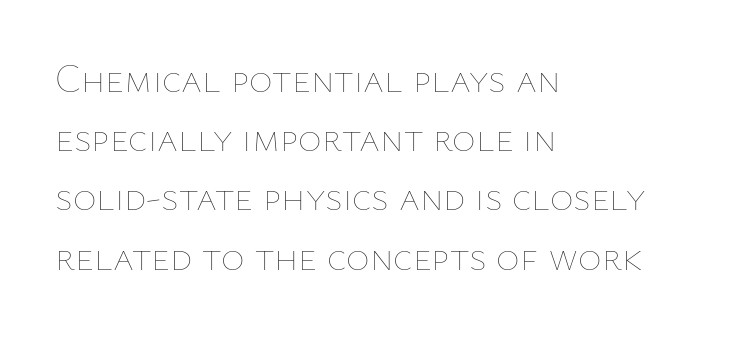
The image shows 40 px thin type, upright; set left-aligned, normal line spacing (1.48x), normal letter spacing, not underlined; low stroke contrast and a medium x-height.
